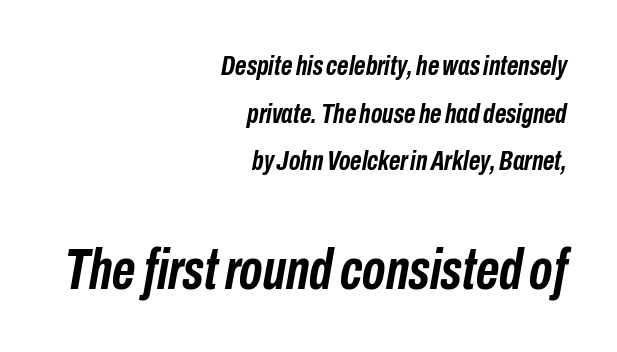
Does the leading feel generous? No, just average. The line texture is even and compact thanks to regular tracking. The lines are quadded right. Here the designer chose a conventional face with non-uniform glyph widths.
